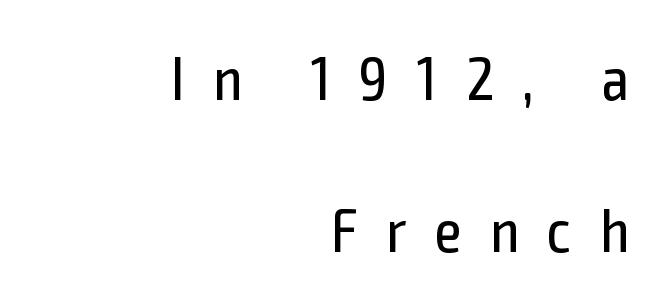
If you drew a line through each stem, it would be perfectly vertical. The passage shown is typed in a proportional face where columns would drift. Regarding serifs, this sample does without them. Whoever set this chose breathing room over compactness in the vertical rhythm. The foot of each line stays bare and open. Right-aligned paragraph, ragged on the left.
